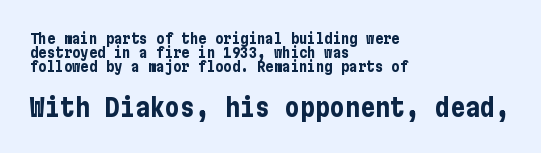
Q: Is the text bold? A: Yes.
Q: Is the text italic (slanted)? A: No, it is upright.
Q: Is the text underlined? A: No.
Q: How is the paragraph aligned? A: Left-aligned.
Q: Is the spacing between letters normal or unusually wide? A: Normal.
Q: Is the spacing between lines tight, normal or loose? A: Tight.
Q: Which block of text is set in a larger size, the first (top) or the second (bottom)? A: The second (bottom) one.
